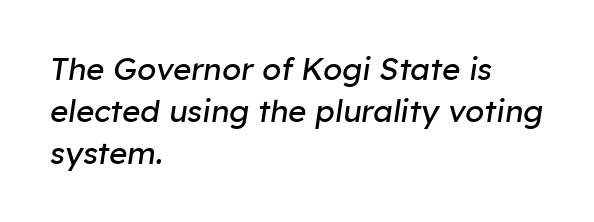
This sample uses plain, unmodified letter spacing. One-word summary of the alignment: left. Summary of vertical rhythm: regular, with standard interline spacing. Glance below the letters and you will spot only blank space. An italicized treatment has been applied to the whole sample.
